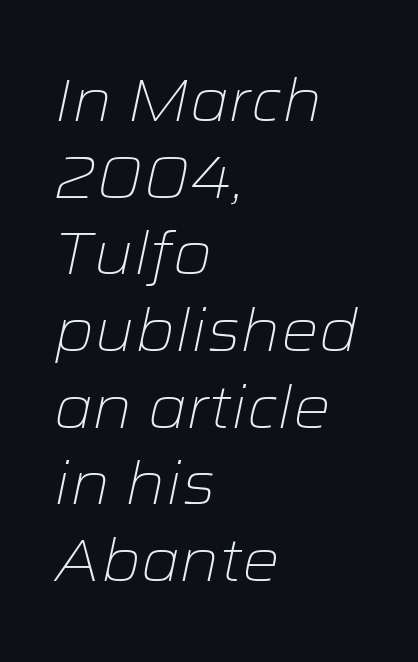
Notice how the stems are inclined rather than vertical — that's the hallmark of italics. Short and long lines alike share a common starting point at left. Each letter keeps its own natural width here, so spacing adapts to shape. The strokes carry an ordinary text weight at most. The words here are not underlined. Baseline-to-baseline distance is the conventional proportion of letter height.
